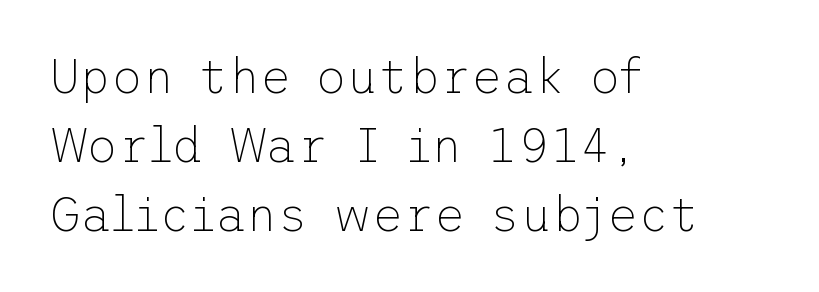
{"serif": "no", "italic": "no", "bold": "no", "weight": "thin", "width": "normal", "stroke_contrast": "low", "x_height": "medium", "underline": "no", "align": "left", "line_spacing": "normal", "line_spacing_ratio": 1.44, "letter_spacing": "normal", "letter_spacing_em": 0.0, "glyph_px": 48}
